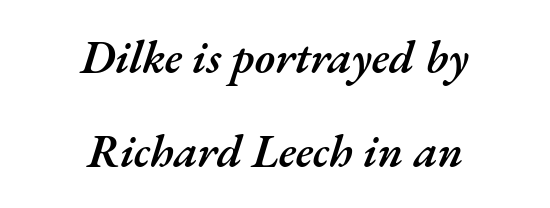
The foot of each line stays bare and open. Note the varied advance widths — an 'i' is clearly narrower than an 'm'. The passage shown has conventional tracking throughout. The lettering tilts uniformly, giving the passage an italic look.
